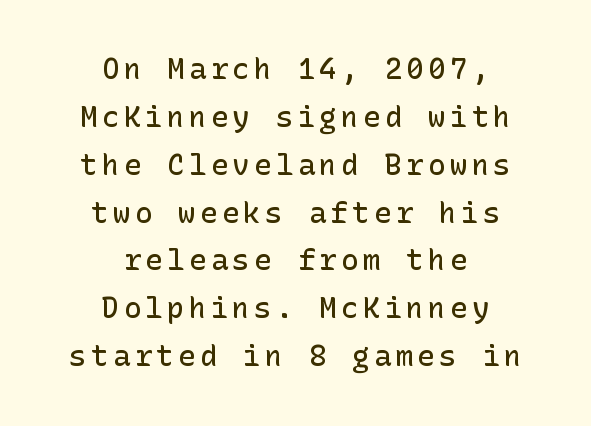
{"serif": "no", "italic": "no", "bold": "semi", "weight": "semibold", "width": "normal", "stroke_contrast": "low", "x_height": "medium", "underline": "no", "align": "center", "line_spacing": "normal", "line_spacing_ratio": 1.65, "glyph_px": 29}
